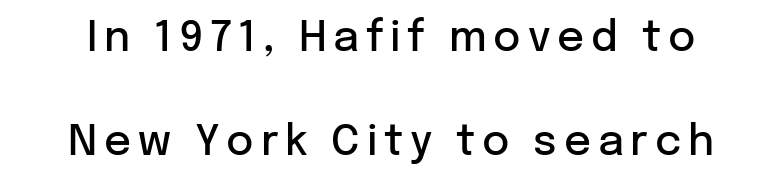
The image shows 42 px semibold sans-serif type, upright; set loose line spacing (2.47x), not underlined; low stroke contrast and a medium x-height.
